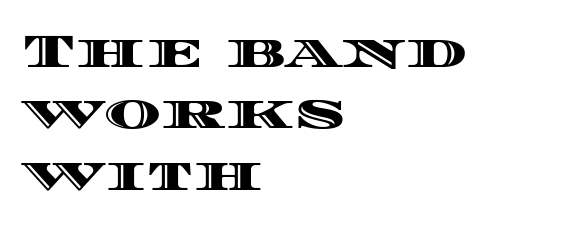
Rendered with straight, roman letterforms. A normal amount of white space separates one row of letters from the next. Plain, unruled lines of type. A typesetter would call this proportional, since set widths differ per character. Is the letter spacing exaggerated? No — it looks like the ordinary default.
